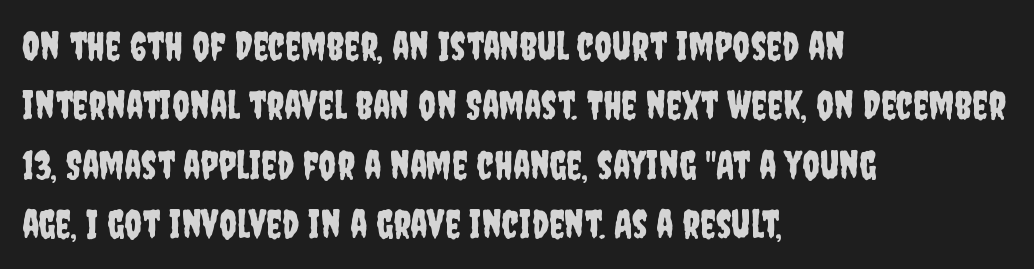
Q: Is the text italic (slanted)? A: No, it is upright.
Q: Is the typeface a serif or a sans-serif typeface? A: Sans-serif.
Q: Is the text underlined? A: No.
Q: How is the paragraph aligned? A: Left-aligned.
Q: Is the spacing between letters normal or unusually wide? A: Normal.
Q: Is the spacing between lines tight, normal or loose? A: Normal.
Q: Width (condensed, normal, or wide)? A: Condensed.
Q: Stroke contrast? A: Low.
Q: x-height? A: Large.
Q: Monospaced? A: No.
